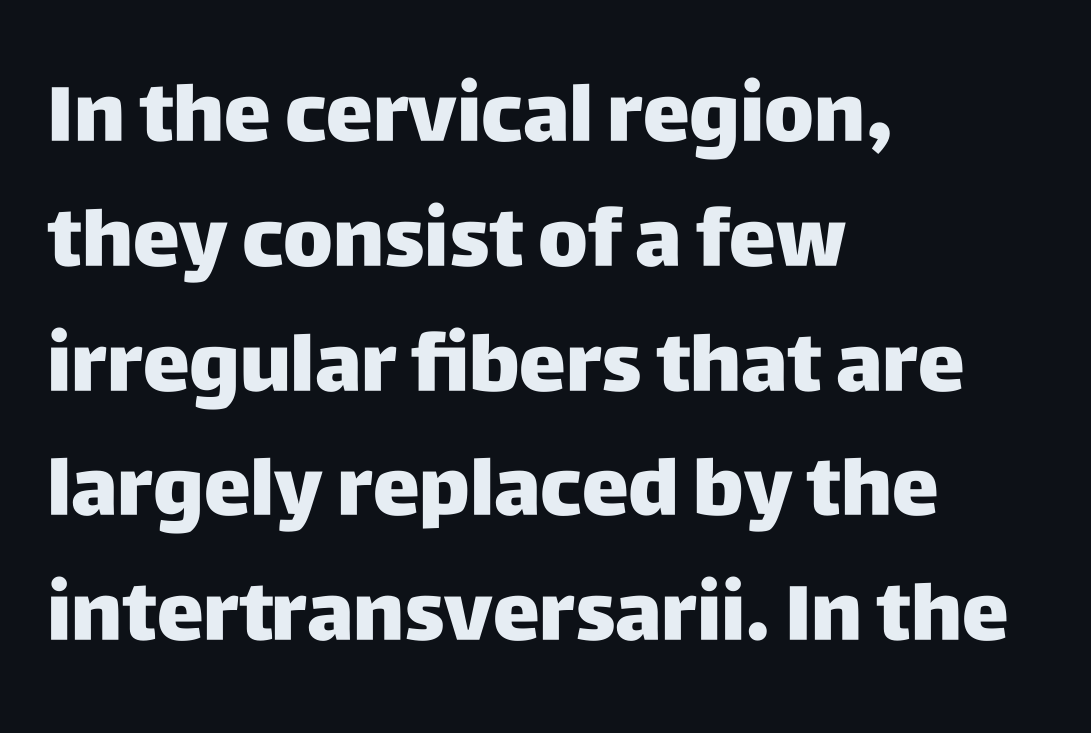
The image shows 79 px heavy sans-serif type, upright; set left-aligned, normal line spacing (1.58x), normal letter spacing, not underlined; low stroke contrast and a large x-height.
